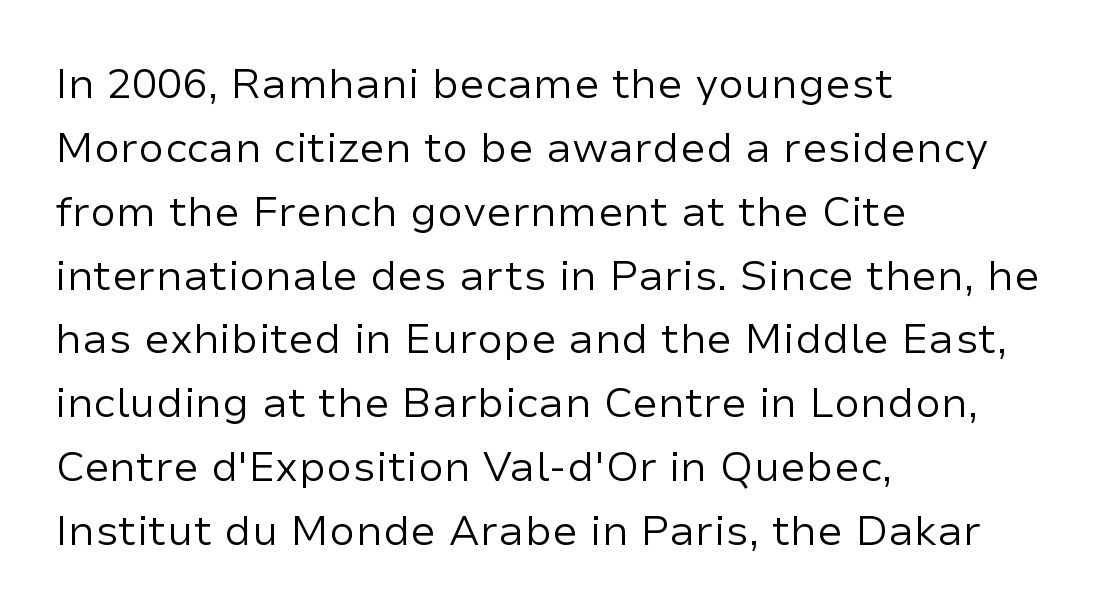
Where is the straight margin? On the left. Style check: upright. The passage shown is typed in a proportional face where columns would drift. You can tell from the bare stems that sans-serif type was used. No heavy texture on the line: the type isn't bold.
